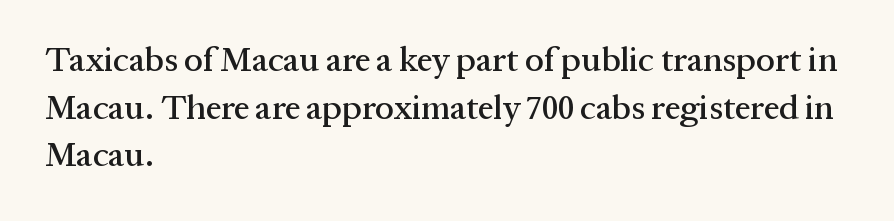
{"serif": "yes", "italic": "no", "width": "normal", "stroke_contrast": "medium", "x_height": "medium", "monospaced": "no", "underline": "no", "align": "left", "line_spacing": "normal", "line_spacing_ratio": 1.4, "letter_spacing": "normal", "letter_spacing_em": 0.0, "glyph_px": 34}
